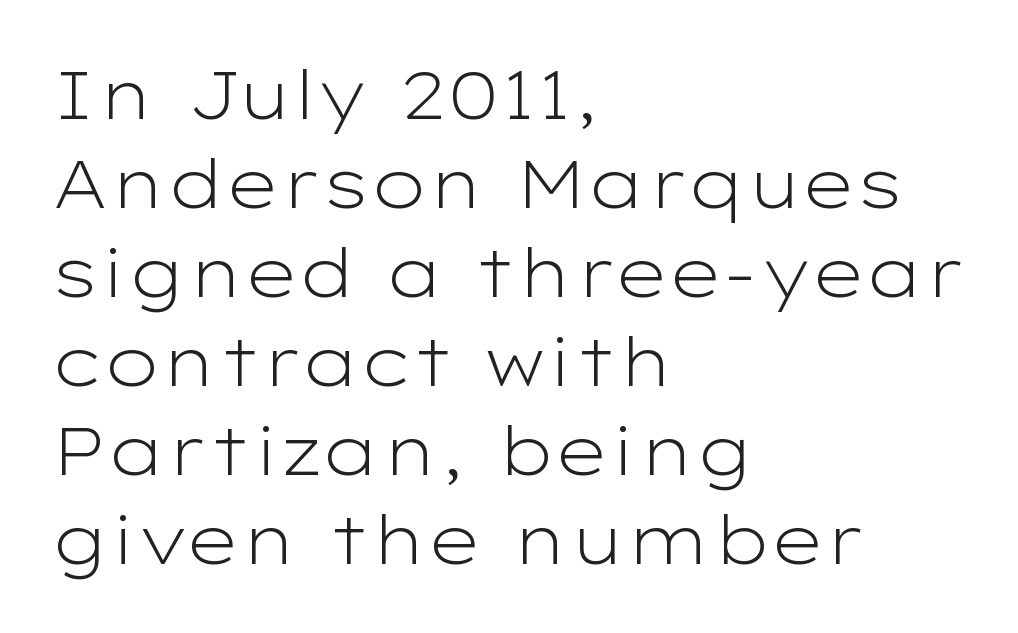
The image shows 68 px light, wide sans-serif type, upright; set left-aligned, normal line spacing (1.31x), normal letter spacing, not underlined; low stroke contrast and a medium x-height.
